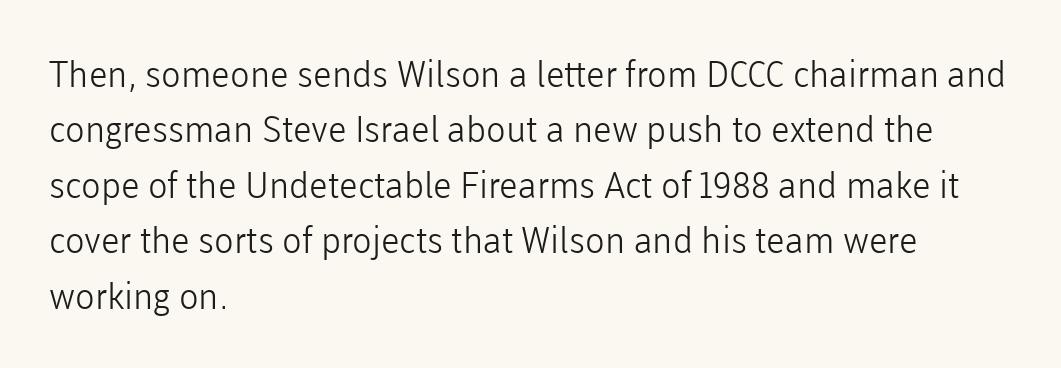
The image shows 36 px light sans-serif type, upright; set left-aligned, normal line spacing (1.54x), normal letter spacing, not underlined; low stroke contrast and a medium x-height.
